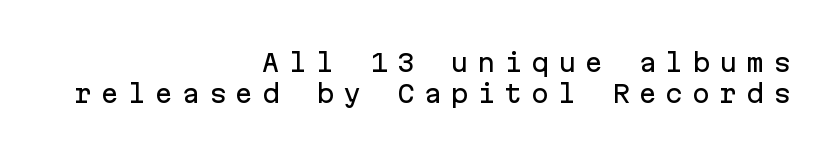
{"italic": "no", "underline": "no", "align": "right", "line_spacing": "normal", "line_spacing_ratio": 1.28, "letter_spacing": "wide", "letter_spacing_em": 0.37, "glyph_px": 24}
